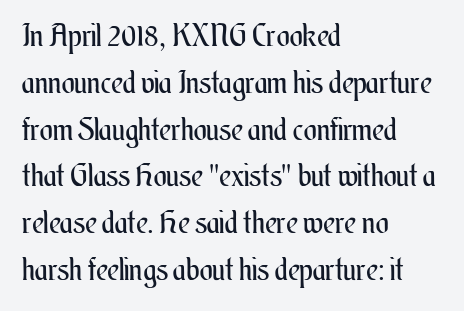
Q: Is the text bold? A: No.
Q: Is the text italic (slanted)? A: No, it is upright.
Q: Is the text underlined? A: No.
Q: How is the paragraph aligned? A: Left-aligned.
Q: Is the spacing between letters normal or unusually wide? A: Normal.
Q: Is the spacing between lines tight, normal or loose? A: Normal.
Q: Width (condensed, normal, or wide)? A: Condensed.
Q: Stroke contrast? A: Medium.
Q: x-height? A: Small.
Q: Monospaced? A: No.
